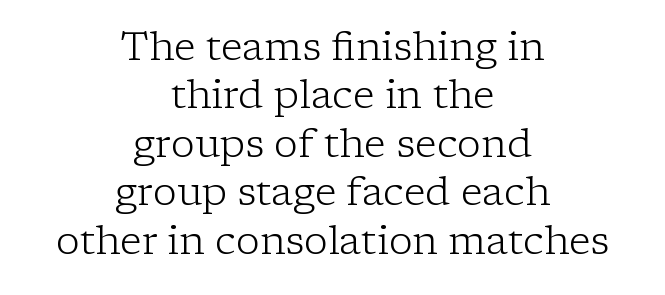
Which margin do the lines hug? Neither — every line sits in the middle. Posture: upright roman. The rendering keeps characters at their native spacing. Stems here are at most as thick as an everyday book face.
